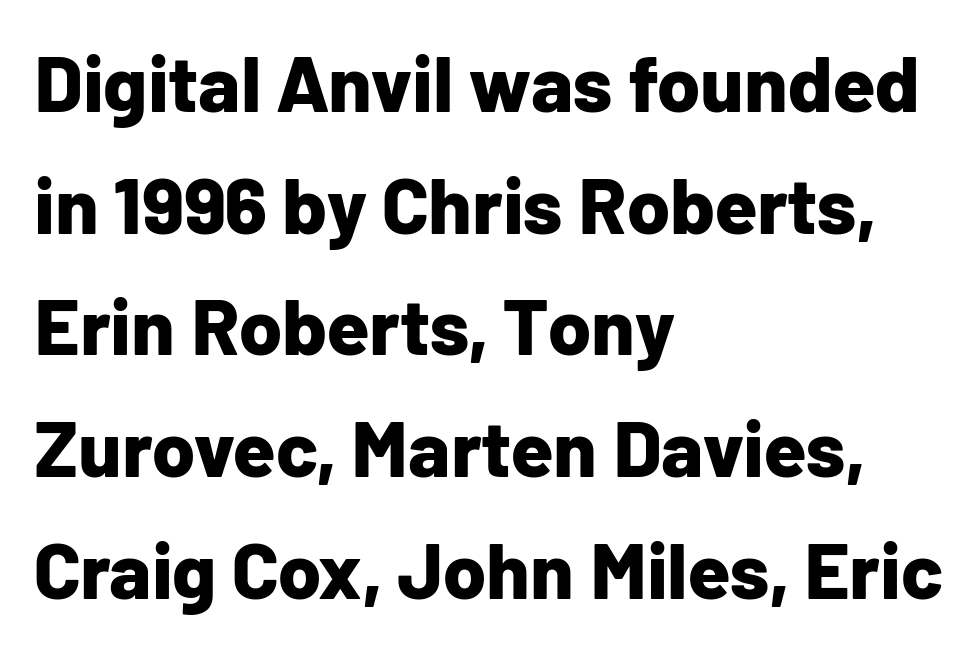
Q: Is the text bold? A: Yes.
Q: Is the text italic (slanted)? A: No, it is upright.
Q: Is the typeface a serif or a sans-serif typeface? A: Sans-serif.
Q: Is the text underlined? A: No.
Q: How is the paragraph aligned? A: Left-aligned.
Q: Is the spacing between letters normal or unusually wide? A: Normal.
Q: Is the spacing between lines tight, normal or loose? A: Normal.
Q: Width (condensed, normal, or wide)? A: Normal.
Q: Stroke contrast? A: Low.
Q: x-height? A: Medium.
Q: Monospaced? A: No.
